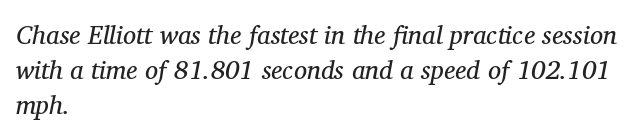
Q: Is the text bold? A: No.
Q: Is the text italic (slanted)? A: Yes, it leans right by about 11 degrees.
Q: Is the text underlined? A: No.
Q: How is the paragraph aligned? A: Left-aligned.
Q: Is the spacing between letters normal or unusually wide? A: Normal.
Q: Is the spacing between lines tight, normal or loose? A: Normal.
